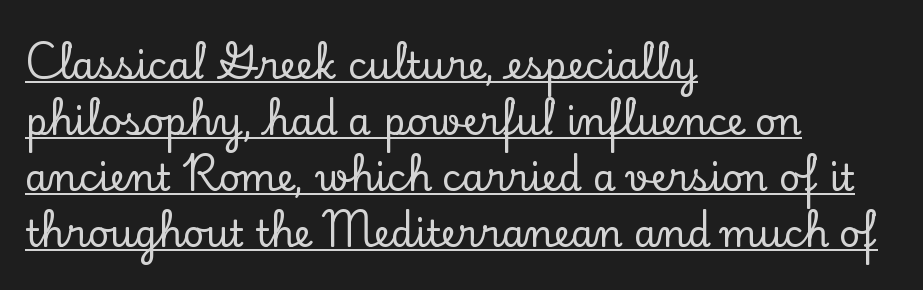
{"serif": "yes", "italic": "no", "width": "normal", "stroke_contrast": "low", "x_height": "small", "monospaced": "no", "underline": "yes", "align": "left", "line_spacing": "normal", "line_spacing_ratio": 1.51, "letter_spacing": "normal", "letter_spacing_em": 0.0, "glyph_px": 37}
